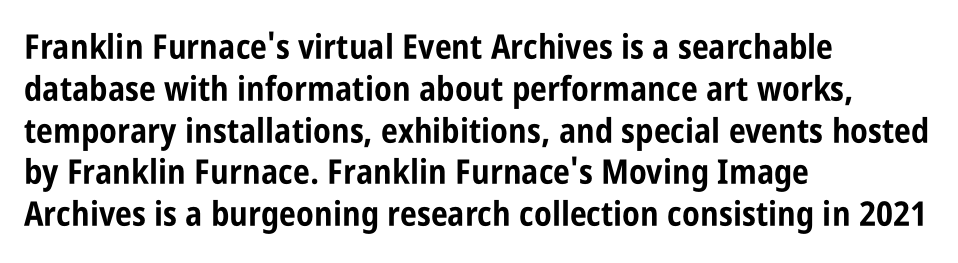
{"serif": "no", "italic": "no", "bold": "yes", "weight": "bold", "width": "condensed", "stroke_contrast": "low", "x_height": "large", "monospaced": "no", "underline": "no", "align": "left", "line_spacing_ratio": 1.23, "letter_spacing": "normal", "letter_spacing_em": 0.0, "glyph_px": 34}
